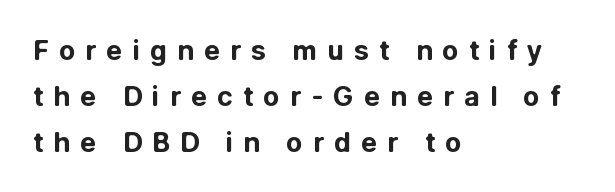
{"italic": "no", "bold": "yes", "underline": "no", "align": "left", "line_spacing": "normal", "line_spacing_ratio": 1.7, "letter_spacing": "wide", "letter_spacing_em": 0.37, "glyph_px": 27}
